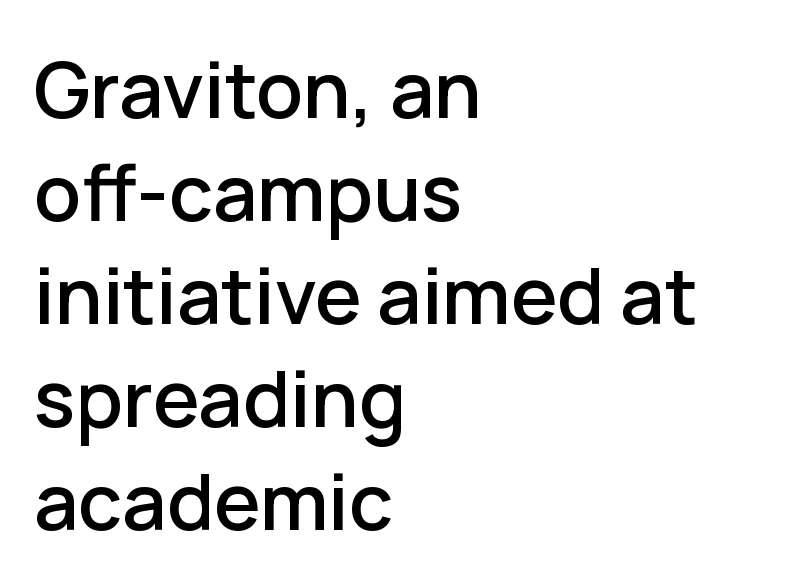
This rendering features lettering with no underline. The type family on display is of the sans-serif kind. Think of a printed novel: that variable character pitch is what you see here. Layout note: lines flush left. Leading matches the norm, producing a regular column. Do the letters lean? They stand straight.
